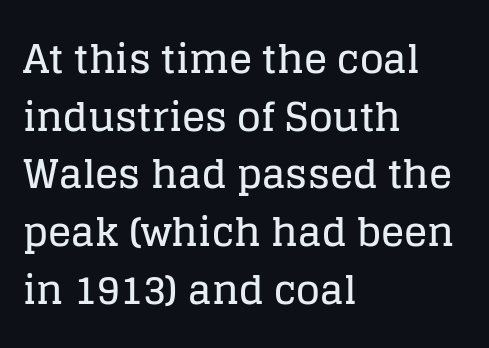
Every stem runs plumb, perpendicular to the baseline. Looks like regular typesetting: each glyph gets only the width it needs. A typesetter would label this face a serif. The baseline area is clear. Inter-character spacing is left at the font's built-in metrics.
